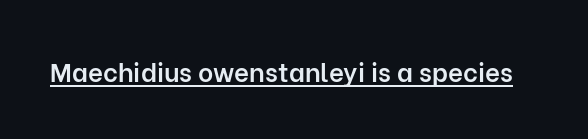
The image shows 26 px text type, upright; set normal letter spacing, underlined.
